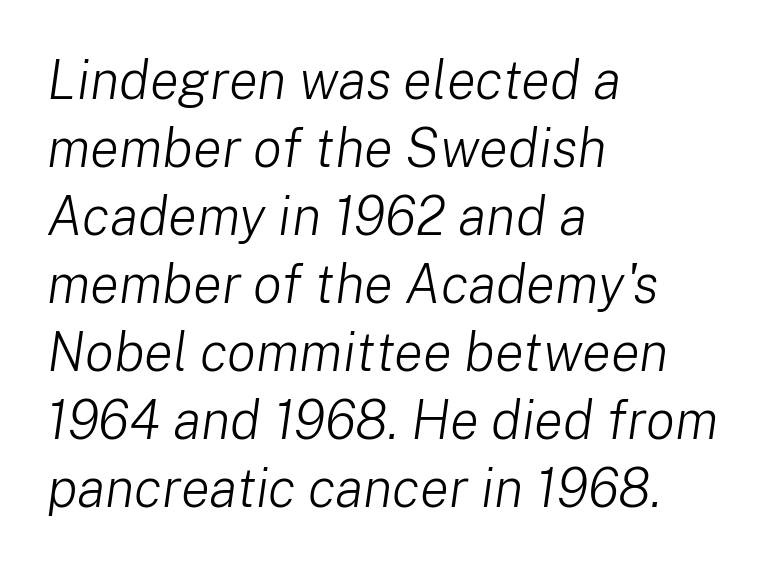
{"italic": "yes", "lean": "right", "slant_degrees": 8, "bold": "no", "weight": "light", "width": "normal", "stroke_contrast": "low", "x_height": "medium", "monospaced": "no", "underline": "no", "align": "left", "line_spacing": "normal", "line_spacing_ratio": 1.26, "letter_spacing": "normal", "letter_spacing_em": 0.0, "glyph_px": 54}
